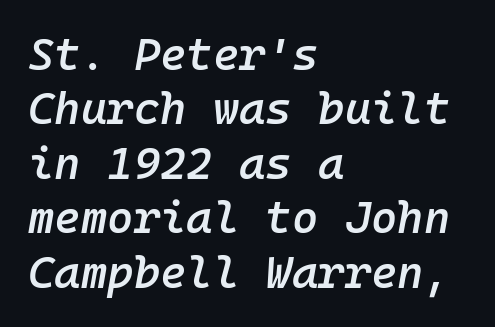
The passage shown leans; its letterforms are oblique. A bare baseline throughout the passage. Default kerning and tracking; the words read as compact shapes. In CSS terms this would be text-align: left. In terms of weight, the rendering is demibold, just under bold.
